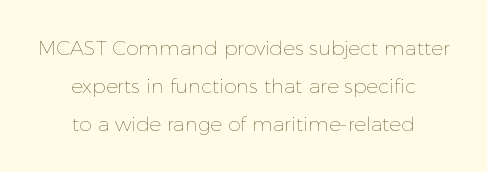
The image shows 20 px text type, upright; set centered, loose line spacing (1.9x), normal letter spacing, not underlined.
